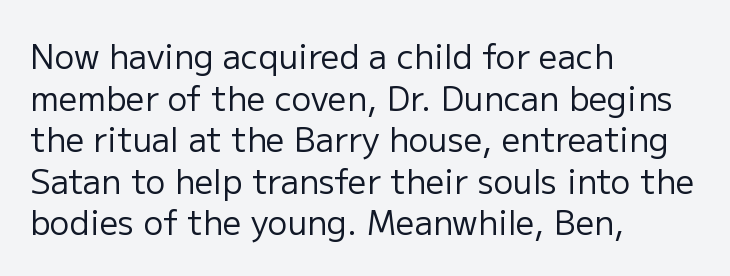
{"serif": "no", "italic": "no", "bold": "no", "weight": "regular", "width": "normal", "stroke_contrast": "low", "x_height": "medium", "monospaced": "no", "underline": "no", "align": "left", "line_spacing": "normal", "line_spacing_ratio": 1.26, "letter_spacing": "normal", "letter_spacing_em": 0.0, "glyph_px": 33}
